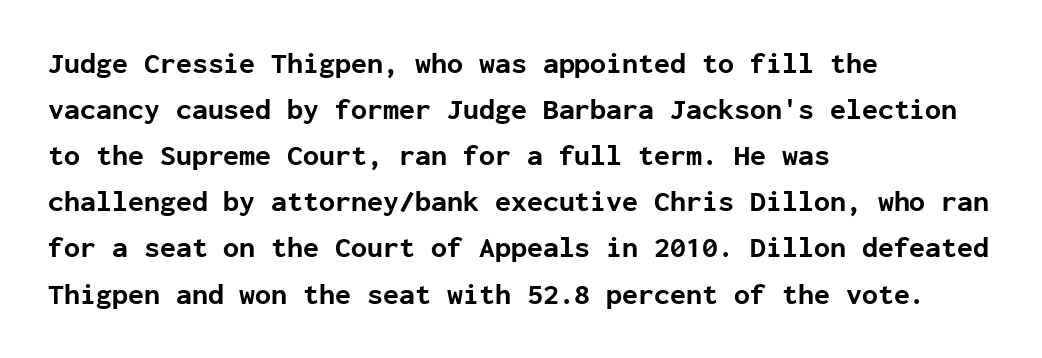
The image shows 29 px bold sans-serif type, upright, monospaced; set left-aligned, normal line spacing (1.59x), normal letter spacing, not underlined; low stroke contrast and a medium x-height.
